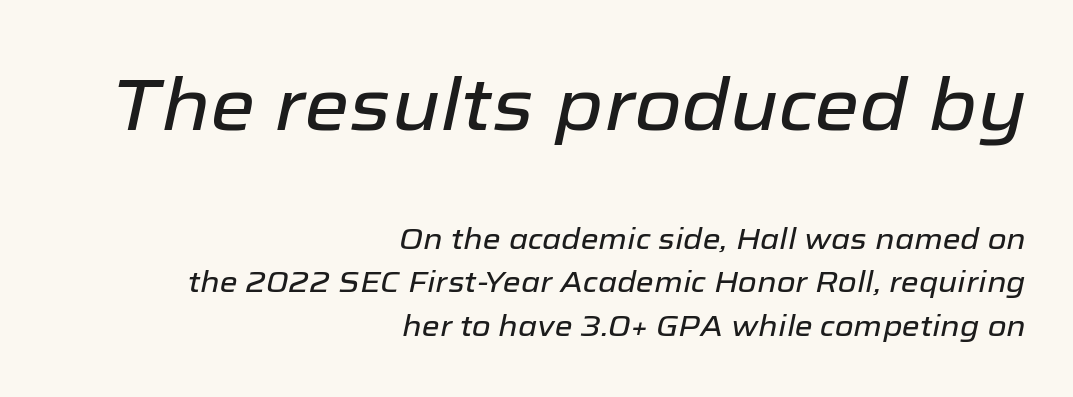
Q: Is the text italic (slanted)? A: Yes, it leans right by about 12 degrees.
Q: Is the text underlined? A: No.
Q: How is the paragraph aligned? A: Right-aligned.
Q: Is the spacing between letters normal or unusually wide? A: Normal.
Q: Is the spacing between lines tight, normal or loose? A: Normal.
Q: Which block of text is set in a larger size, the first (top) or the second (bottom)? A: The first (top) one.
Q: Width (condensed, normal, or wide)? A: Normal.
Q: Stroke contrast? A: Low.
Q: x-height? A: Medium.
Q: Monospaced? A: No.
